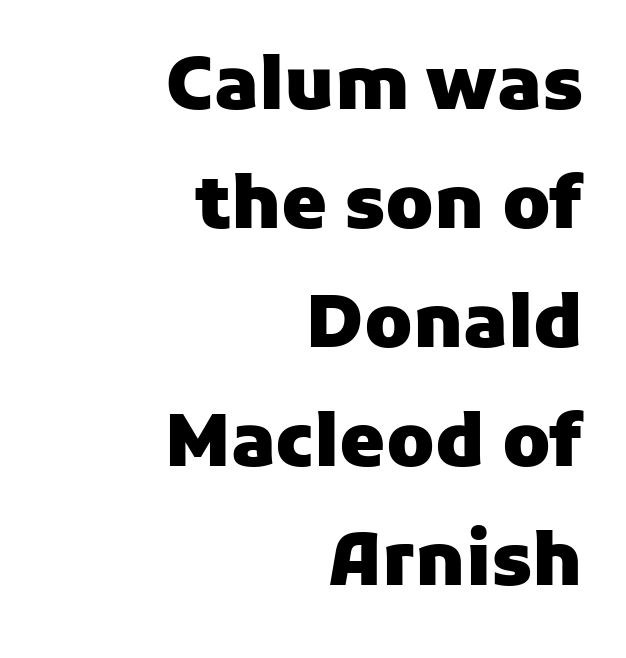
The designer left line spacing at the default. A typesetter would call this proportional, since set widths differ per character. A bare baseline throughout the passage. The face used here is rendered with its standard letterfit.
